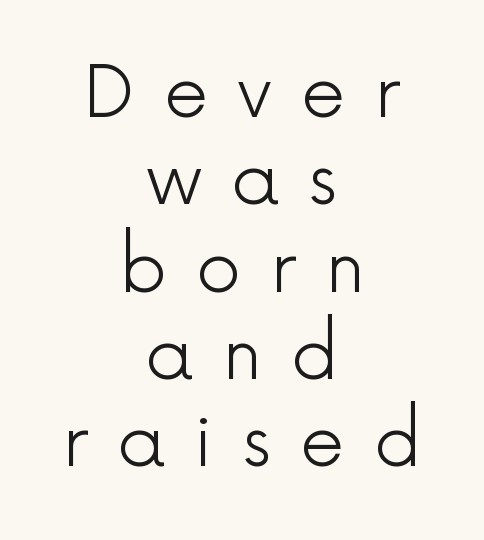
These lines are composed in type without serifs. Characters remain perfectly vertical along every line. You could not count columns in this text — the font is proportionally spaced. This rendering features lettering with no underline.
